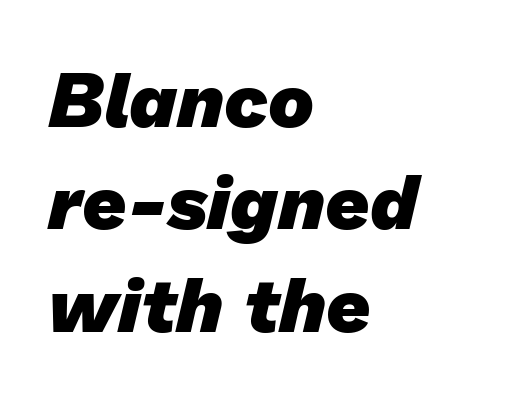
{"serif": "no", "bold": "yes", "weight": "heavy", "width": "normal", "stroke_contrast": "low", "x_height": "medium", "monospaced": "no", "underline": "no", "align": "left", "line_spacing": "normal", "line_spacing_ratio": 1.33, "letter_spacing": "normal", "letter_spacing_em": 0.0, "glyph_px": 77}
